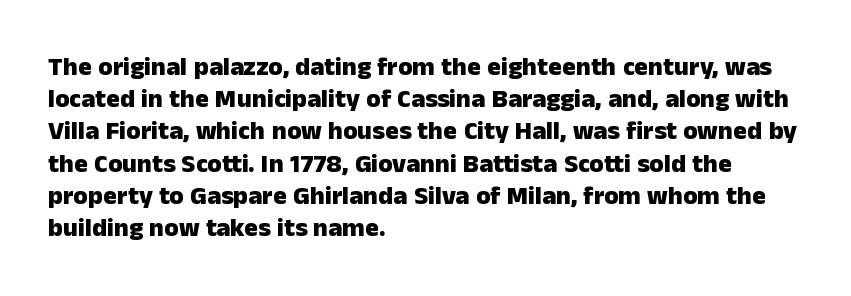
Q: Is the text bold? A: Yes.
Q: Is the text italic (slanted)? A: No, it is upright.
Q: Is the text underlined? A: No.
Q: How is the paragraph aligned? A: Left-aligned.
Q: Is the spacing between letters normal or unusually wide? A: Normal.
